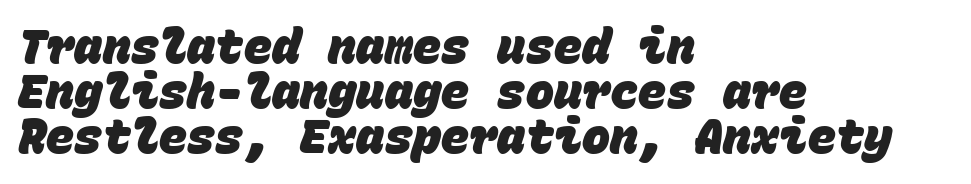
Q: Is the text bold? A: Yes.
Q: Is the typeface a serif or a sans-serif typeface? A: Sans-serif.
Q: Is the text underlined? A: No.
Q: How is the paragraph aligned? A: Left-aligned.
Q: Is the spacing between letters normal or unusually wide? A: Normal.
Q: Is the spacing between lines tight, normal or loose? A: Tight.
Q: Width (condensed, normal, or wide)? A: Normal.
Q: Stroke contrast? A: Low.
Q: x-height? A: Large.
Q: Monospaced? A: Yes.
